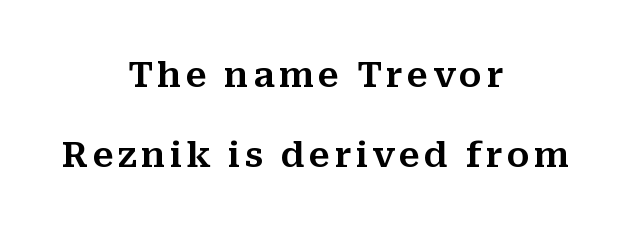
{"serif": "yes", "italic": "no", "width": "normal", "stroke_contrast": "medium", "x_height": "medium", "monospaced": "no", "underline": "no", "align": "center", "line_spacing": "loose", "line_spacing_ratio": 2.28, "glyph_px": 35}
